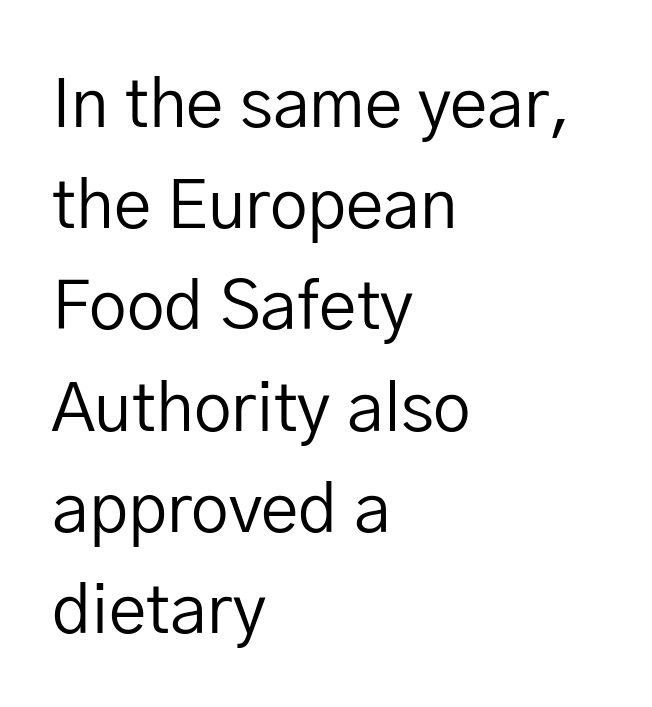
The image shows 67 px regular-weight sans-serif type, upright; set left-aligned, normal line spacing (1.51x), normal letter spacing, not underlined; low stroke contrast and a medium x-height.
